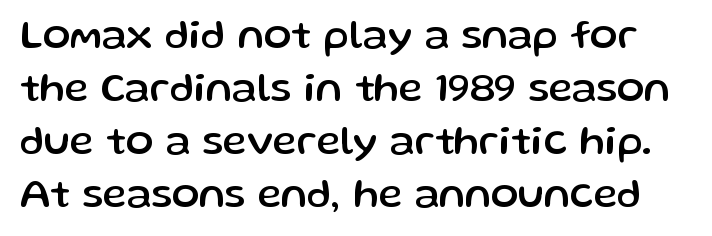
Q: Is the text italic (slanted)? A: No, it is upright.
Q: Is the typeface a serif or a sans-serif typeface? A: Sans-serif.
Q: Is the text underlined? A: No.
Q: Is the spacing between letters normal or unusually wide? A: Normal.
Q: Is the spacing between lines tight, normal or loose? A: Normal.
Q: Width (condensed, normal, or wide)? A: Normal.
Q: Stroke contrast? A: Low.
Q: x-height? A: Medium.
Q: Monospaced? A: No.
